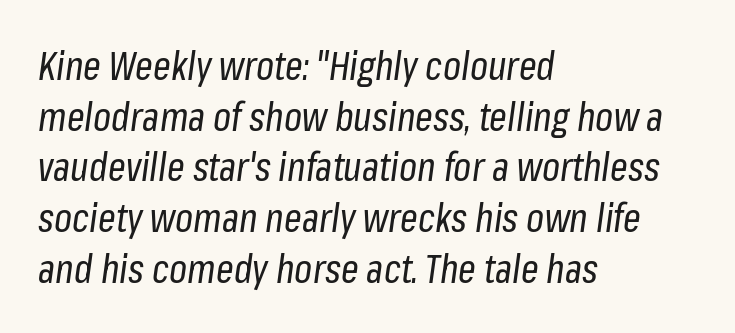
{"italic": "yes", "lean": "right", "slant_degrees": 8, "bold": "no", "weight": "regular", "width": "condensed", "stroke_contrast": "low", "x_height": "medium", "monospaced": "no", "underline": "no", "align": "left", "line_spacing": "normal", "line_spacing_ratio": 1.3, "letter_spacing": "normal", "letter_spacing_em": 0.0, "glyph_px": 39}
